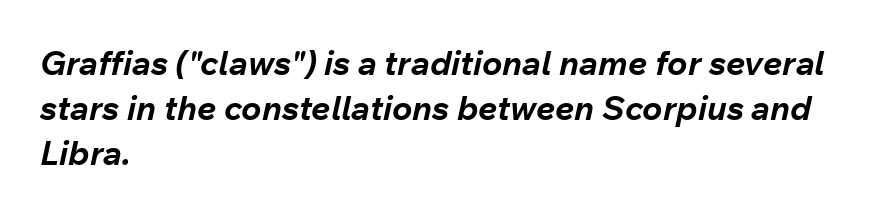
Think of a printed novel: that variable character pitch is what you see here. Decoration check: the copy has no underline. This is oblique type, the kind used for emphasis or titles. Weight check: bold — yes, fully.
